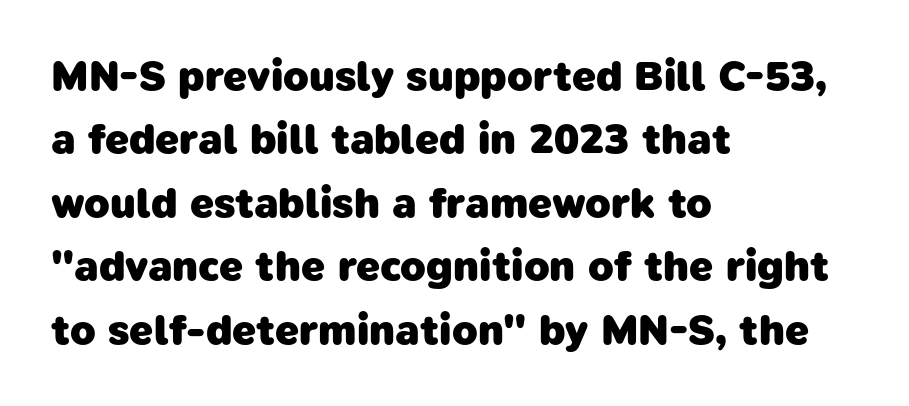
The image shows 42 px heavy sans-serif type; set left-aligned, normal line spacing (1.51x), normal letter spacing, not underlined; low stroke contrast and a medium x-height.
